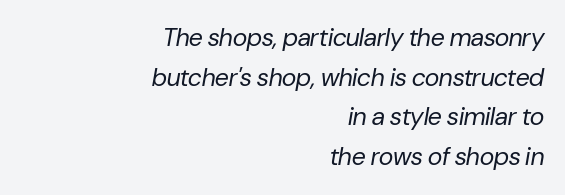
The image shows 25 px text type, italic (leaning right); set right-aligned, normal line spacing (1.59x), normal letter spacing, not underlined.
